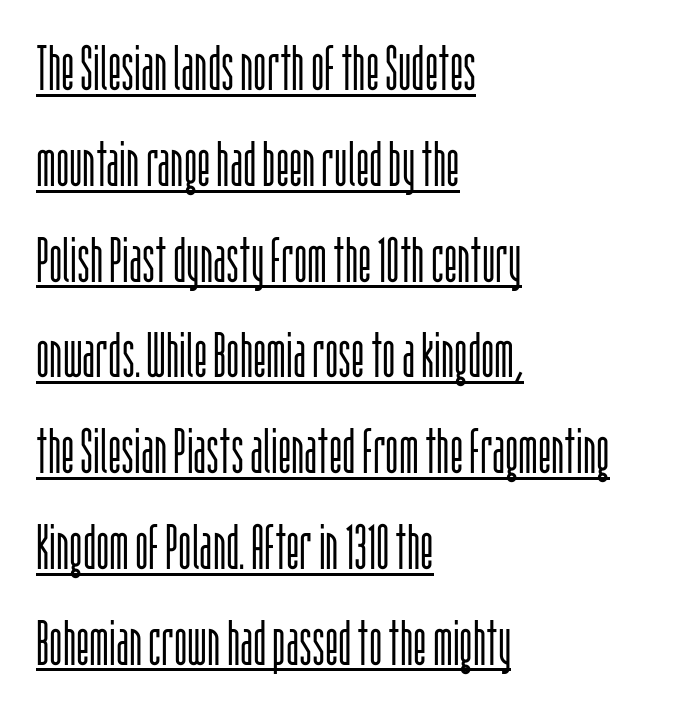
Q: Is the text bold? A: No.
Q: Is the text italic (slanted)? A: No, it is upright.
Q: Is the typeface a serif or a sans-serif typeface? A: Sans-serif.
Q: Is the text underlined? A: Yes.
Q: How is the paragraph aligned? A: Left-aligned.
Q: Is the spacing between letters normal or unusually wide? A: Normal.
Q: Is the spacing between lines tight, normal or loose? A: Normal.
Q: Width (condensed, normal, or wide)? A: Condensed.
Q: Stroke contrast? A: Low.
Q: x-height? A: Large.
Q: Monospaced? A: No.
